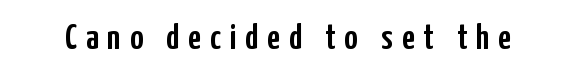
{"serif": "no", "italic": "no", "width": "condensed", "stroke_contrast": "low", "x_height": "medium", "monospaced": "no", "underline": "no", "letter_spacing": "wide", "letter_spacing_em": 0.25, "glyph_px": 36}
